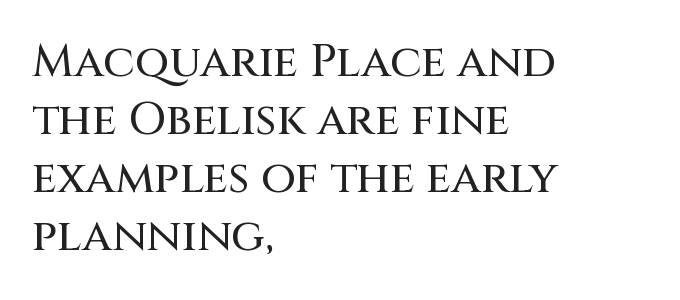
{"serif": "no", "italic": "no", "width": "normal", "stroke_contrast": "medium", "x_height": "large", "monospaced": "no", "underline": "no", "align": "left", "line_spacing": "normal", "line_spacing_ratio": 1.29, "letter_spacing": "normal", "letter_spacing_em": 0.0, "glyph_px": 45}
